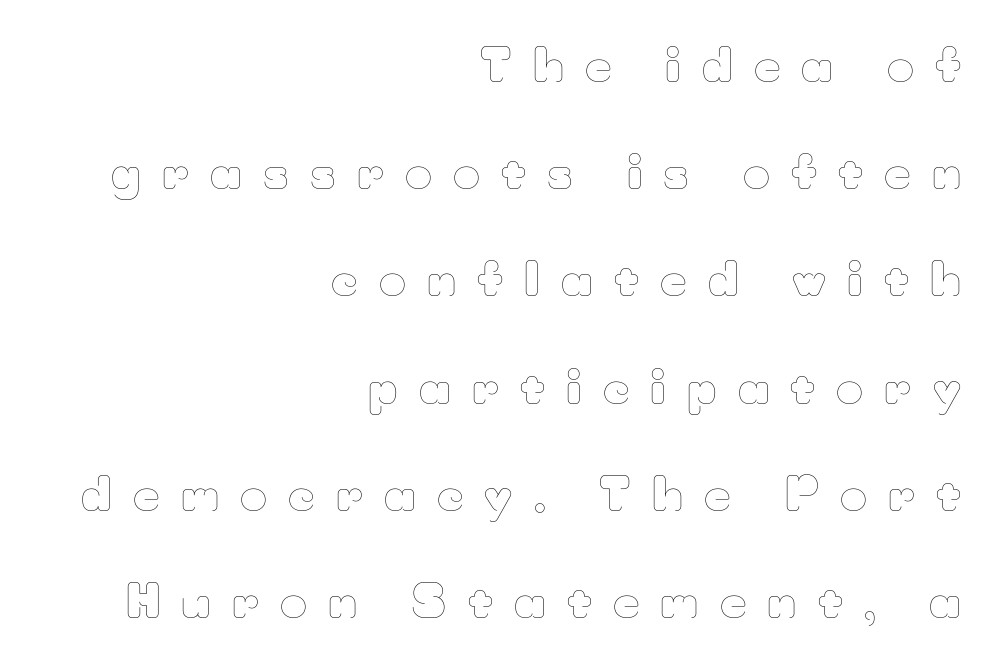
The image shows 46 px thin type, upright; set right-aligned, loose line spacing (2.33x), unusually wide letter spacing (+0.46 em), not underlined; low stroke contrast and a small x-height.
